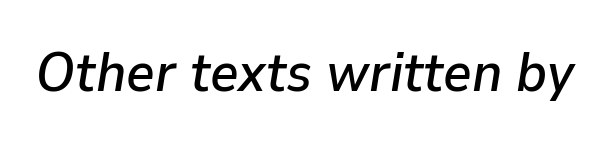
Students, note that the glyphs here touch the page at normal intervals. Type without underlining. The passage shown is typed in a proportional face where columns would drift. Tall strokes in this sample are angled rather than plumb.
